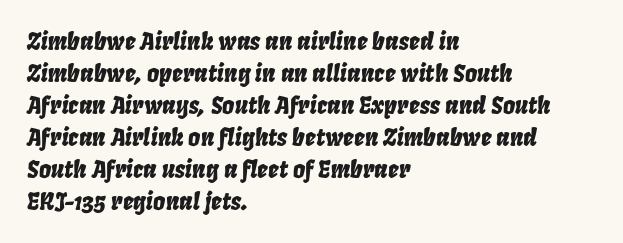
{"italic": "yes", "lean": "right", "slant_degrees": 8, "underline": "no", "align": "left", "line_spacing": "normal", "line_spacing_ratio": 1.33, "letter_spacing": "normal", "letter_spacing_em": 0.0, "glyph_px": 24}
